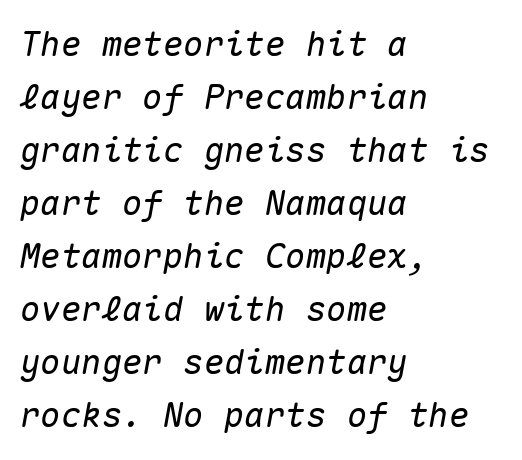
Q: Is the text italic (slanted)? A: Yes, it leans right by about 10 degrees.
Q: Is the text underlined? A: No.
Q: How is the paragraph aligned? A: Left-aligned.
Q: Is the spacing between letters normal or unusually wide? A: Normal.
Q: Is the spacing between lines tight, normal or loose? A: Normal.
Q: Width (condensed, normal, or wide)? A: Normal.
Q: Stroke contrast? A: Medium.
Q: x-height? A: Medium.
Q: Monospaced? A: Yes.
